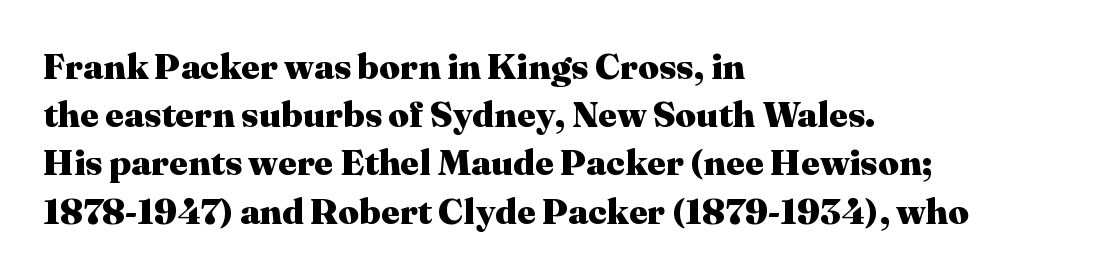
The image shows 36 px heavy serif type, upright; set left-aligned, normal line spacing (1.34x), normal letter spacing, not underlined; medium stroke contrast and a medium x-height.
